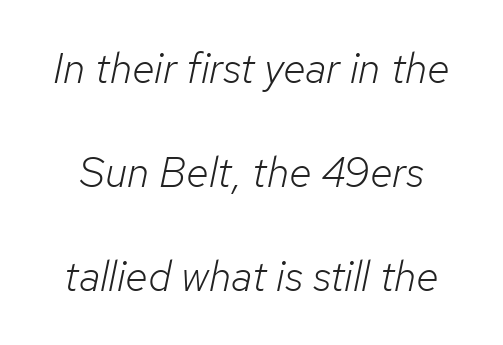
The line texture is even and compact thanks to regular tracking. Here the designer chose a conventional face with non-uniform glyph widths. One glance says open: line gaps are wider than usual. No word sits above an underline.
